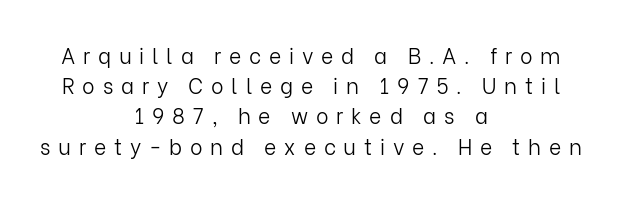
Stroke mass is kept to a normal reading level or below. The letterforms stand isolated, each surrounded by extra space. This sample is center-justified, so both line endings float freely. Regular leading.
